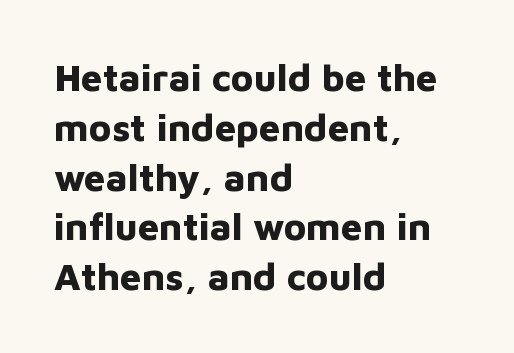
{"serif": "no", "italic": "no", "bold": "yes", "weight": "bold", "width": "normal", "stroke_contrast": "low", "x_height": "medium", "monospaced": "no", "underline": "no", "align": "left", "line_spacing": "normal", "line_spacing_ratio": 1.31, "letter_spacing": "normal", "letter_spacing_em": 0.0, "glyph_px": 38}
